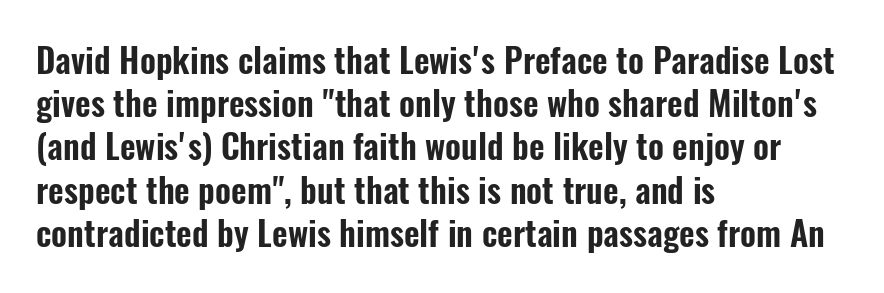
The image shows 34 px condensed sans-serif type, upright; set left-aligned, normal line spacing (1.27x), normal letter spacing, not underlined; low stroke contrast and a medium x-height.
